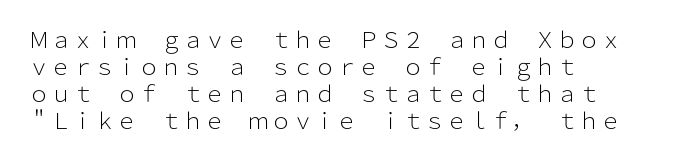
Q: Is the text bold? A: No.
Q: Is the text italic (slanted)? A: No, it is upright.
Q: Is the text underlined? A: No.
Q: How is the paragraph aligned? A: Left-aligned.
Q: Is the spacing between letters normal or unusually wide? A: Normal.
